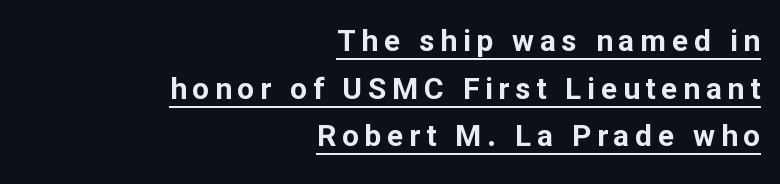
The image shows 30 px bold sans-serif type, upright; set right-aligned, normal line spacing (1.59x), underlined; low stroke contrast and a medium x-height.
